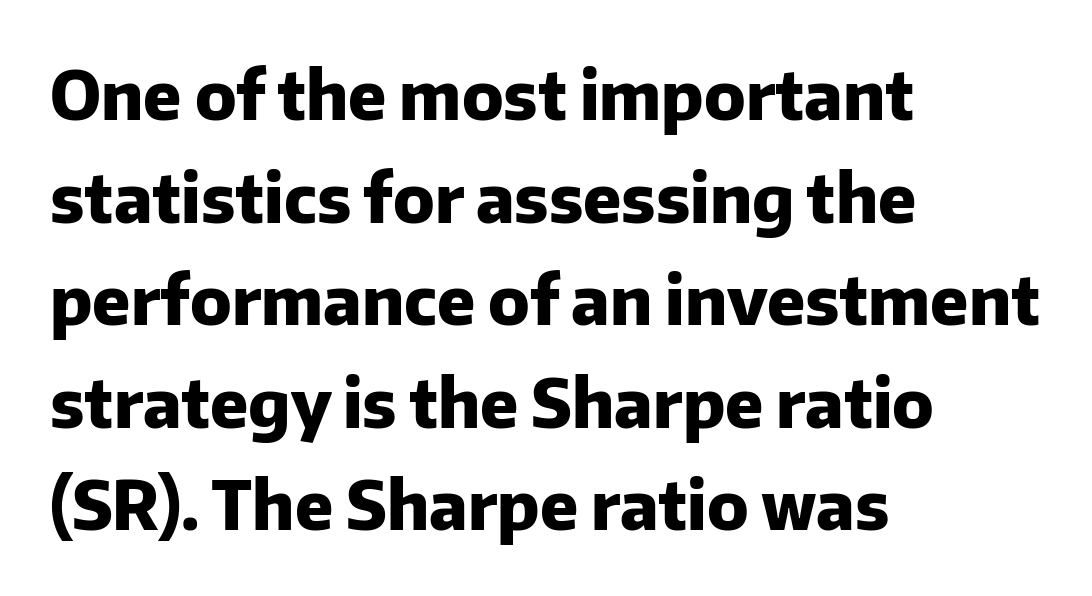
Q: Is the text bold? A: Yes.
Q: Is the text italic (slanted)? A: No, it is upright.
Q: Is the typeface a serif or a sans-serif typeface? A: Sans-serif.
Q: Is the text underlined? A: No.
Q: How is the paragraph aligned? A: Left-aligned.
Q: Is the spacing between letters normal or unusually wide? A: Normal.
Q: Is the spacing between lines tight, normal or loose? A: Normal.
Q: Width (condensed, normal, or wide)? A: Normal.
Q: Stroke contrast? A: Low.
Q: x-height? A: Medium.
Q: Monospaced? A: No.
